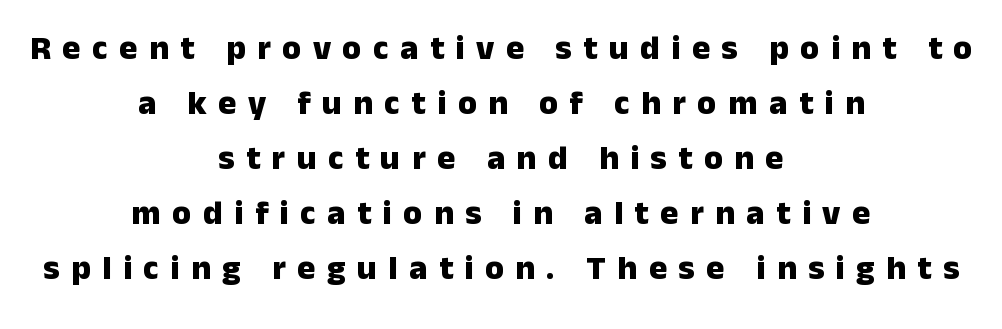
{"serif": "no", "italic": "no", "bold": "yes", "weight": "heavy", "width": "normal", "stroke_contrast": "low", "x_height": "medium", "monospaced": "no", "underline": "no", "align": "center", "line_spacing": "normal", "line_spacing_ratio": 1.62, "letter_spacing": "wide", "letter_spacing_em": 0.34, "glyph_px": 34}
